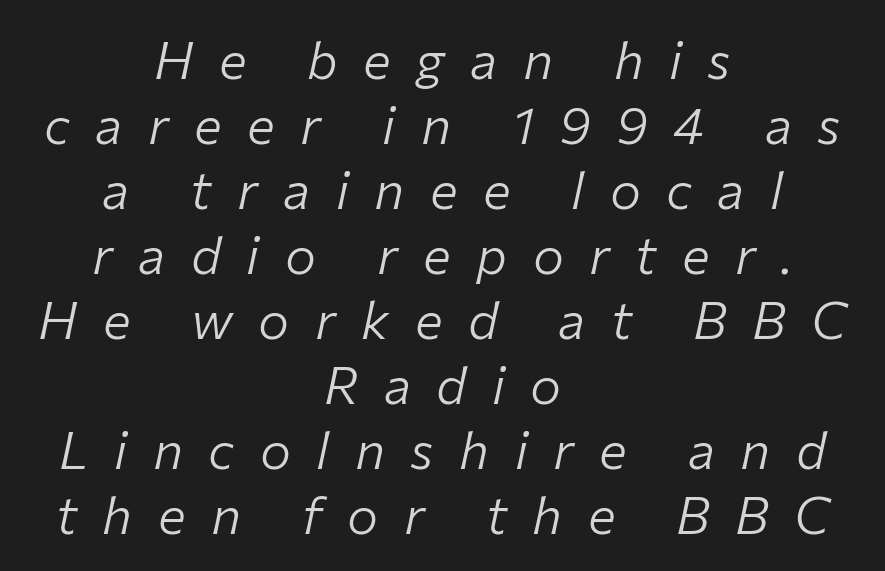
{"italic": "yes", "lean": "right", "slant_degrees": 12, "bold": "no", "weight": "light", "width": "normal", "stroke_contrast": "low", "x_height": "medium", "monospaced": "no", "underline": "no", "align": "center", "line_spacing": "normal", "line_spacing_ratio": 1.25, "letter_spacing": "wide", "letter_spacing_em": 0.49, "glyph_px": 52}
